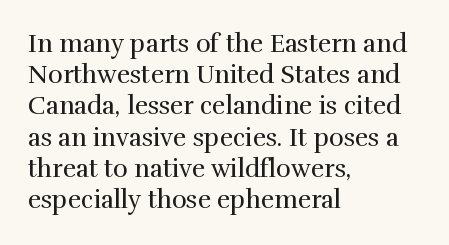
Spacing between characters is what you'd get straight out of the box. Ordinary non-slanted type is in use. The compositor pushed each line to the left boundary. Rows of type keep a routine distance in the vertical direction.
